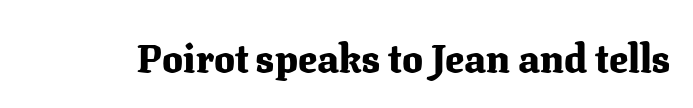
This rendering leaves character spacing at its baseline value. The lettering holds an erect, upright posture throughout. Note the varied advance widths — an 'i' is clearly narrower than an 'm'. Just letters on the line, the space beneath them empty. Plenty of ink on the page — the face is bold. Look at the bottom of the vertical strokes: they flare into serifs here.
